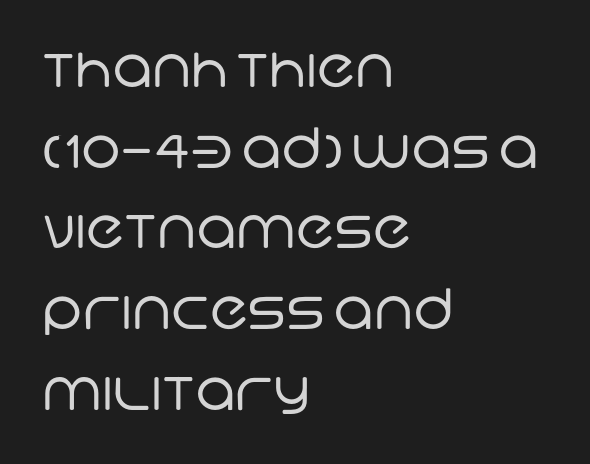
{"serif": "no", "bold": "no", "weight": "regular", "width": "normal", "stroke_contrast": "low", "x_height": "large", "monospaced": "no", "underline": "no", "align": "left", "line_spacing": "normal", "line_spacing_ratio": 1.44, "letter_spacing": "normal", "letter_spacing_em": 0.0, "glyph_px": 56}
